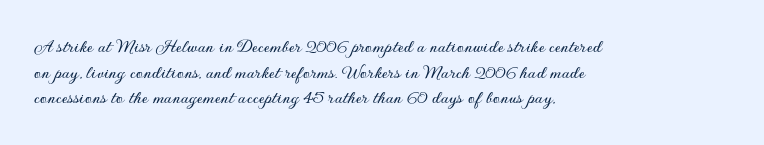
{"underline": "no", "align": "left", "line_spacing": "normal", "line_spacing_ratio": 1.28, "letter_spacing": "normal", "letter_spacing_em": 0.0, "glyph_px": 20}
